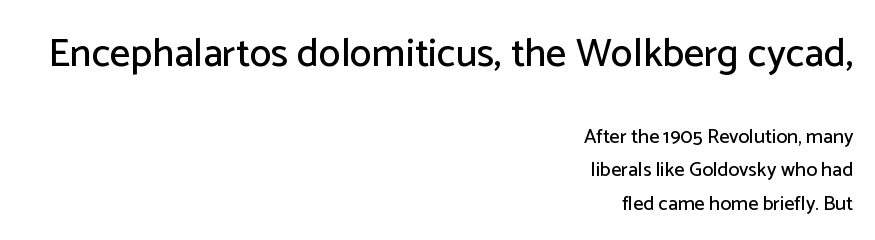
A roman cut, with each character standing at attention. Do the characters align in a grid? No, the font is proportional. This rendering features lettering with no underline. What stands out about the letter spacing? Nothing — it is the standard amount. The letters in the upper block stand taller than those in the block below.
